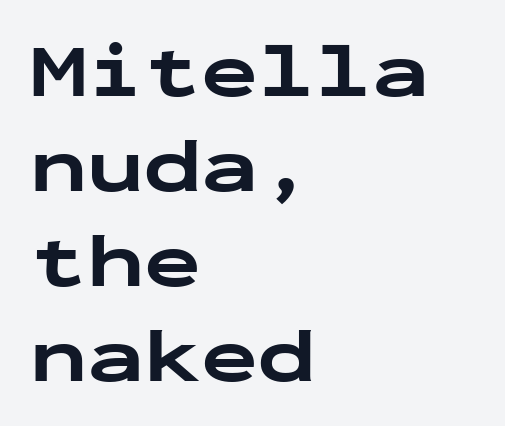
The image shows 76 px bold, wide sans-serif type, upright, monospaced; set left-aligned, normal line spacing (1.25x), normal letter spacing, not underlined; low stroke contrast and a medium x-height.
